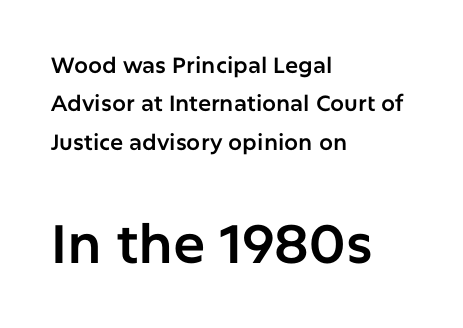
The image shows 54 px sans-serif type, upright; set left-aligned, line spacing 1.75x, normal letter spacing, not underlined; the second (bottom) block is 2.45x larger; low stroke contrast and a medium x-height.
